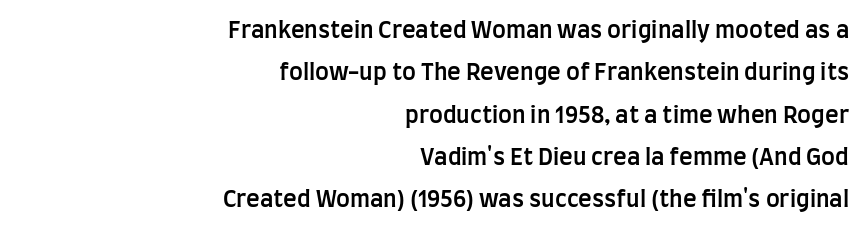
The image shows 23 px text type, upright; set right-aligned, line spacing 1.84x, normal letter spacing, not underlined.
